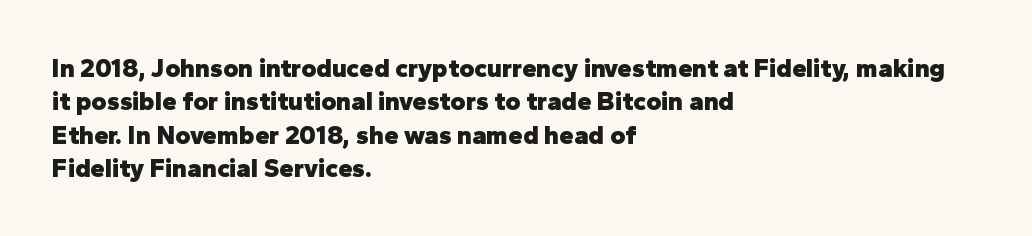
In terms of posture, this sample is upright. Look at the stroke-to-counter ratio: heavy, a bold. Notice how descenders clear the ascenders below comfortably — that's standard leading. The zone under the glyphs is completely vacant. The rendering keeps characters at their native spacing.
